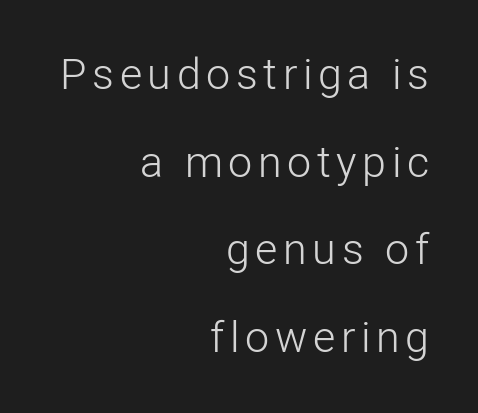
{"serif": "no", "italic": "no", "bold": "no", "weight": "light", "width": "normal", "stroke_contrast": "low", "x_height": "medium", "monospaced": "no", "underline": "no", "align": "right", "line_spacing": "loose", "line_spacing_ratio": 2.04, "glyph_px": 43}
